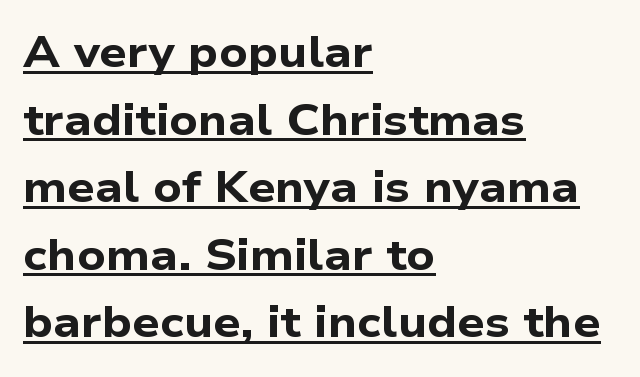
Caption: lettering with a line underneath. Does the type have serifs? No, each stem ends abruptly. Strong, thick strokes mark this as bold type. The rows are spaced the way most documents space them. A typesetter would call this proportional, since set widths differ per character. This sample is left-justified, so line endings fall wherever the words run out.
